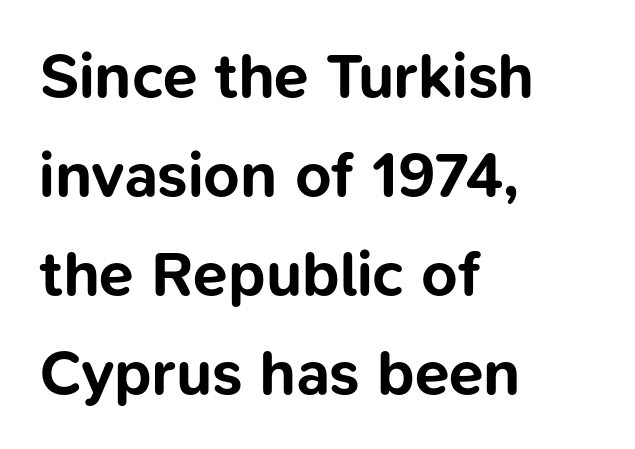
Q: Is the text bold? A: Yes.
Q: Is the text italic (slanted)? A: No, it is upright.
Q: Is the typeface a serif or a sans-serif typeface? A: Sans-serif.
Q: Is the text underlined? A: No.
Q: How is the paragraph aligned? A: Left-aligned.
Q: Is the spacing between letters normal or unusually wide? A: Normal.
Q: Is the spacing between lines tight, normal or loose? A: Normal.
Q: Width (condensed, normal, or wide)? A: Normal.
Q: Stroke contrast? A: Low.
Q: x-height? A: Medium.
Q: Monospaced? A: No.
